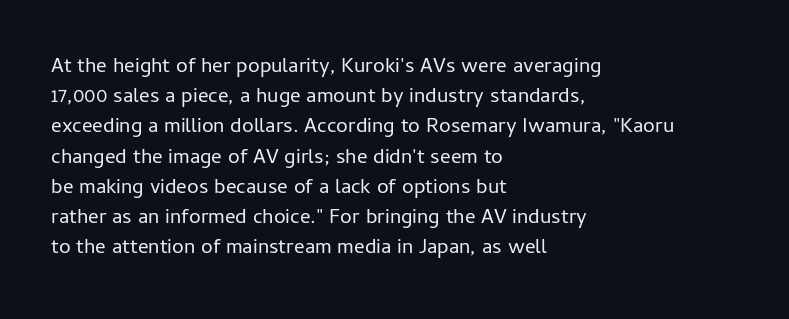
Regarding leading, the lines here are spaced in the standard way. Underline: absent. A classic flush-left, rag-right setting is used for this passage. Every character sits straight up, as roman type does.
